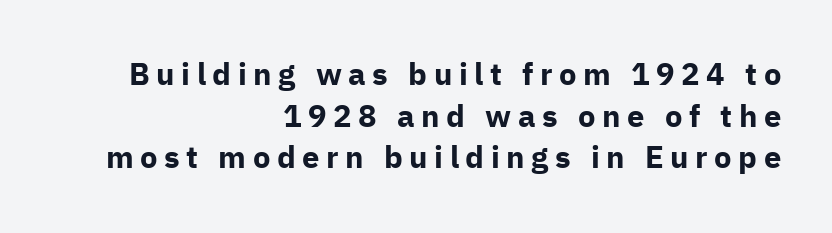
{"serif": "no", "italic": "no", "bold": "yes", "weight": "bold", "width": "normal", "stroke_contrast": "low", "x_height": "medium", "monospaced": "no", "underline": "no", "align": "right", "line_spacing": "normal", "line_spacing_ratio": 1.34, "letter_spacing": "wide", "letter_spacing_em": 0.21, "glyph_px": 31}
